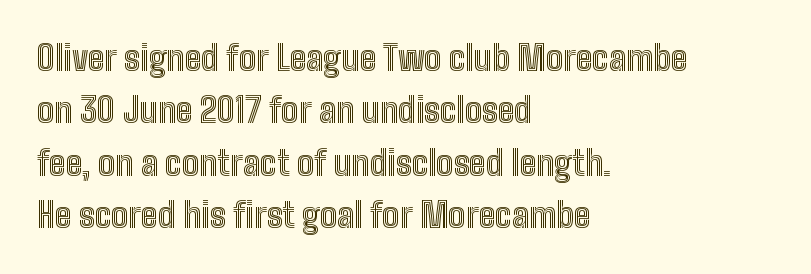
The passage is arranged the way most books set body copy — flush left. Each letter keeps its own natural width here, so spacing adapts to shape. Upright lettering throughout. The letters sit at their default tracking, neither squeezed nor spread.
